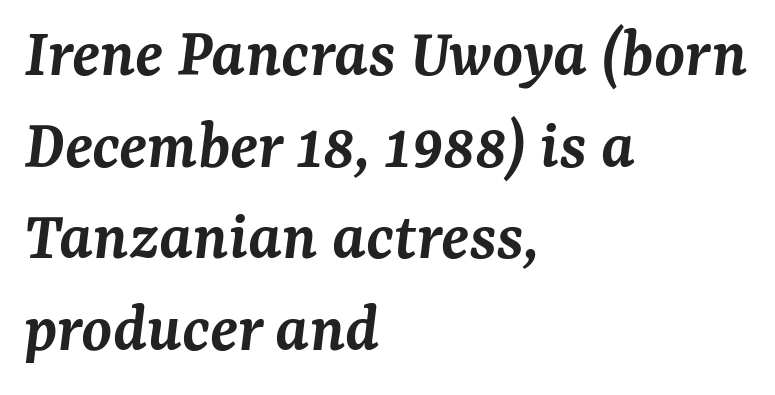
The image shows 70 px semibold serif type, italic (leaning right); set left-aligned, normal line spacing (1.31x), normal letter spacing, not underlined; medium stroke contrast and a medium x-height.
